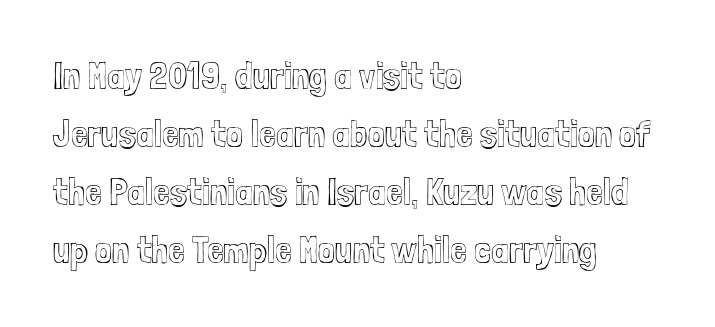
Vertical strokes here are truly vertical. If you measured baseline to baseline, you'd find a middling distance. One-word summary of the alignment: left. You could not count columns in this text — the font is proportionally spaced. How are the letters spaced? Ordinarily, with no added tracking.
